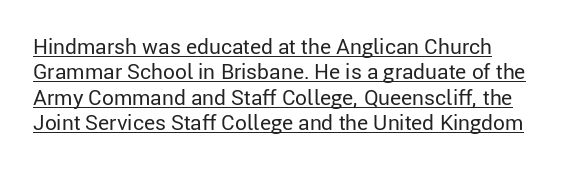
Q: Is the text bold? A: No.
Q: Is the text italic (slanted)? A: No, it is upright.
Q: Is the text underlined? A: Yes.
Q: How is the paragraph aligned? A: Left-aligned.
Q: Is the spacing between letters normal or unusually wide? A: Normal.
